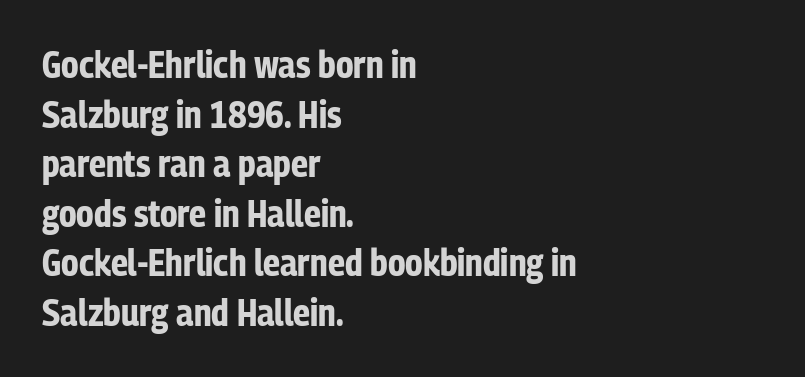
Q: Is the text bold? A: Yes.
Q: Is the text italic (slanted)? A: No, it is upright.
Q: Is the typeface a serif or a sans-serif typeface? A: Sans-serif.
Q: Is the text underlined? A: No.
Q: How is the paragraph aligned? A: Left-aligned.
Q: Is the spacing between letters normal or unusually wide? A: Normal.
Q: Is the spacing between lines tight, normal or loose? A: Normal.
Q: Width (condensed, normal, or wide)? A: Condensed.
Q: Stroke contrast? A: Low.
Q: x-height? A: Medium.
Q: Monospaced? A: No.
